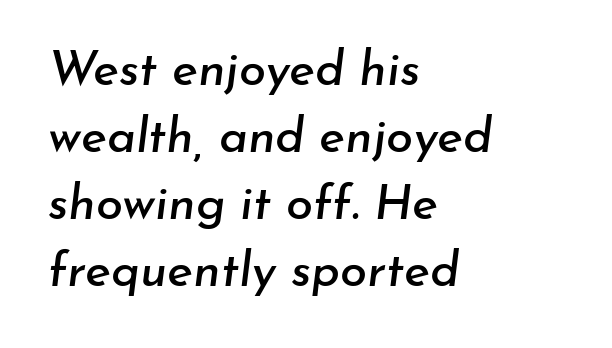
Q: Is the text italic (slanted)? A: Yes, it leans right by about 7 degrees.
Q: Is the text underlined? A: No.
Q: How is the paragraph aligned? A: Left-aligned.
Q: Is the spacing between letters normal or unusually wide? A: Normal.
Q: Is the spacing between lines tight, normal or loose? A: Normal.
Q: Width (condensed, normal, or wide)? A: Normal.
Q: Stroke contrast? A: Low.
Q: x-height? A: Small.
Q: Monospaced? A: No.
